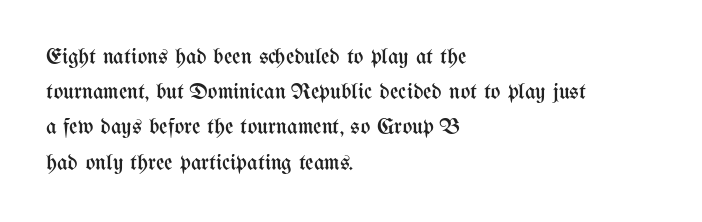
{"italic": "no", "bold": "no", "underline": "no", "align": "left", "line_spacing": "normal", "line_spacing_ratio": 1.53, "letter_spacing": "normal", "letter_spacing_em": 0.0, "glyph_px": 23}
